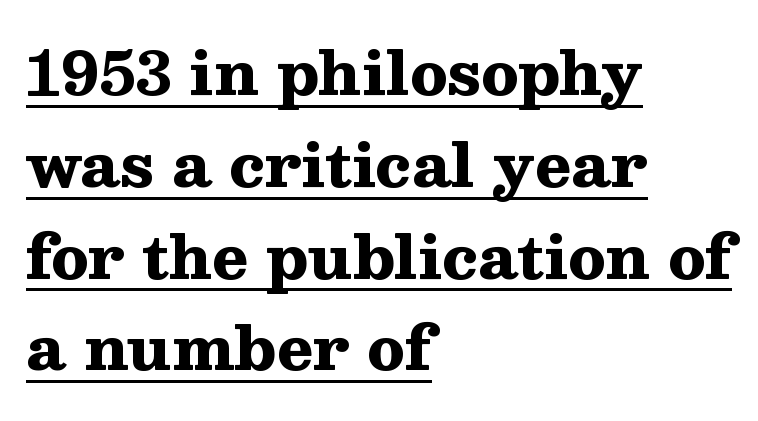
Q: Is the text bold? A: Yes.
Q: Is the text italic (slanted)? A: No, it is upright.
Q: Is the typeface a serif or a sans-serif typeface? A: Serif.
Q: Is the text underlined? A: Yes.
Q: How is the paragraph aligned? A: Left-aligned.
Q: Is the spacing between letters normal or unusually wide? A: Normal.
Q: Is the spacing between lines tight, normal or loose? A: Normal.
Q: Width (condensed, normal, or wide)? A: Wide.
Q: Stroke contrast? A: Medium.
Q: x-height? A: Medium.
Q: Monospaced? A: No.
